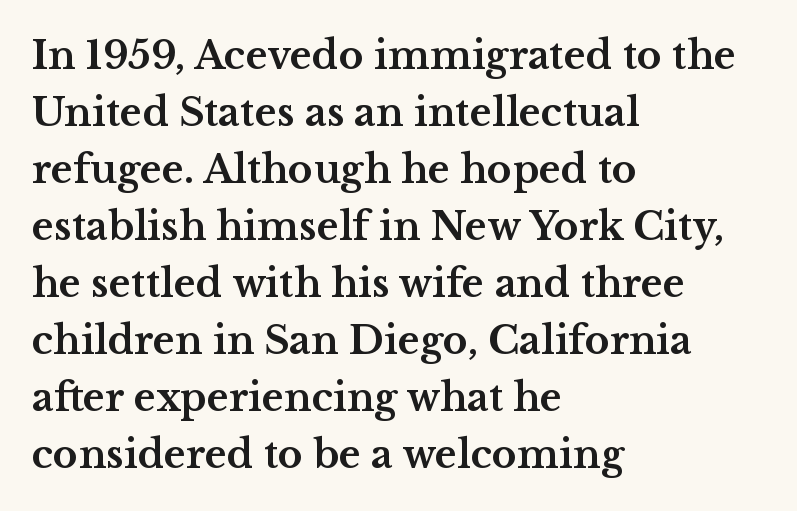
Caption: bold face, heavy strokes. Type without underlining. Line starts are locked; line ends wander. A typesetter would call this zero additional tracking.
